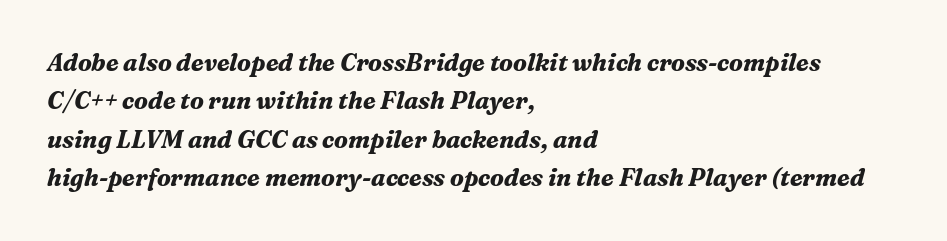
The passage shown leans; its letterforms are oblique. No extra tracking has been applied to these lines. The glyphs are unaccompanied by any horizontal stroke below them. Students, this is bold: see how much ink each stroke carries. Leading matches the norm, producing a regular column.
